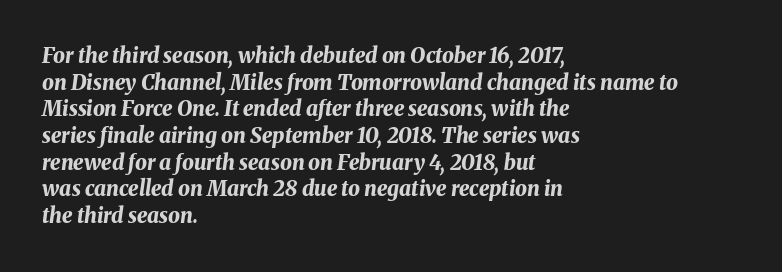
Q: Is the text bold? A: Yes.
Q: Is the text italic (slanted)? A: Yes, it leans right by about 8 degrees.
Q: Is the text underlined? A: No.
Q: How is the paragraph aligned? A: Left-aligned.
Q: Is the spacing between letters normal or unusually wide? A: Normal.
Q: Is the spacing between lines tight, normal or loose? A: Normal.
